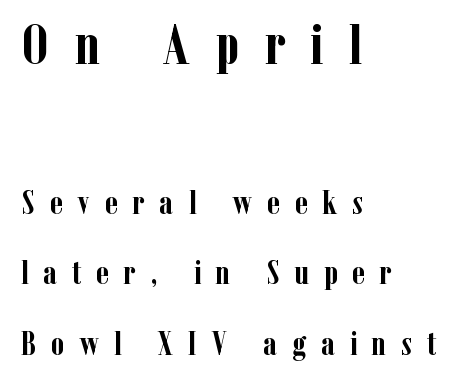
{"serif": "yes", "italic": "no", "bold": "yes", "weight": "semibold", "width": "condensed", "stroke_contrast": "low", "x_height": "medium", "monospaced": "no", "underline": "no", "align": "left", "line_spacing": "loose", "line_spacing_ratio": 2.14, "letter_spacing": "wide", "letter_spacing_em": 0.45, "larger_block": "first", "size_ratio": 1.73, "glyph_px": 57}
